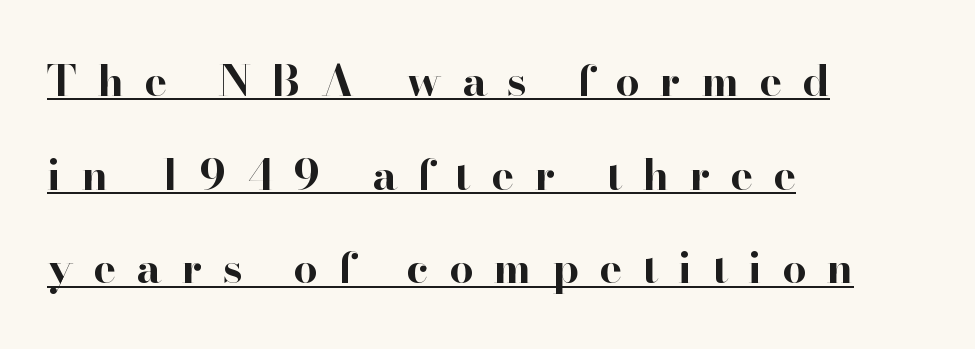
Q: Is the text bold? A: Yes.
Q: Is the text italic (slanted)? A: No, it is upright.
Q: Is the typeface a serif or a sans-serif typeface? A: Serif.
Q: Is the text underlined? A: Yes.
Q: How is the paragraph aligned? A: Left-aligned.
Q: Is the spacing between letters normal or unusually wide? A: Unusually wide.
Q: Is the spacing between lines tight, normal or loose? A: Loose.
Q: Width (condensed, normal, or wide)? A: Normal.
Q: Stroke contrast? A: High.
Q: x-height? A: Small.
Q: Monospaced? A: No.
